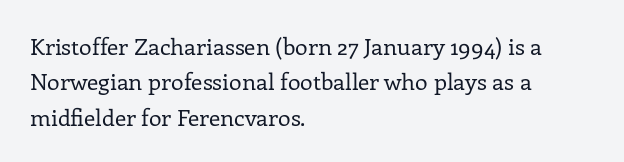
{"italic": "no", "bold": "no", "underline": "no", "align": "left", "line_spacing": "normal", "line_spacing_ratio": 1.54, "letter_spacing": "normal", "letter_spacing_em": 0.0, "glyph_px": 23}
